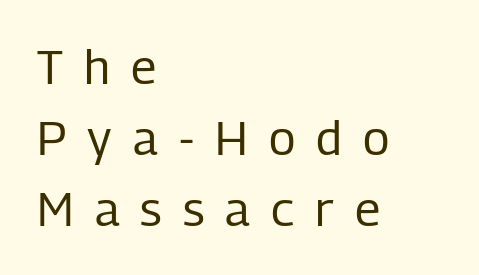
The image shows 48 px regular-weight, condensed sans-serif type, upright; set left-aligned, normal line spacing (1.48x), unusually wide letter spacing (+0.44 em), not underlined; low stroke contrast and a medium x-height.
